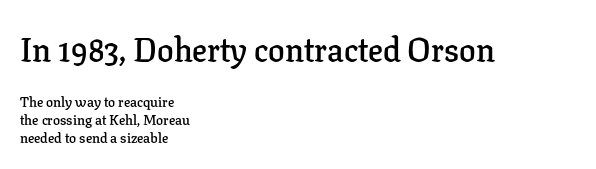
Q: Is the text bold? A: Semi-bold.
Q: Is the text italic (slanted)? A: No, it is upright.
Q: Is the typeface a serif or a sans-serif typeface? A: Serif.
Q: Is the text underlined? A: No.
Q: How is the paragraph aligned? A: Left-aligned.
Q: Is the spacing between letters normal or unusually wide? A: Normal.
Q: Is the spacing between lines tight, normal or loose? A: Normal.
Q: Which block of text is set in a larger size, the first (top) or the second (bottom)? A: The first (top) one.
Q: Width (condensed, normal, or wide)? A: Normal.
Q: Stroke contrast? A: Low.
Q: x-height? A: Medium.
Q: Monospaced? A: No.
